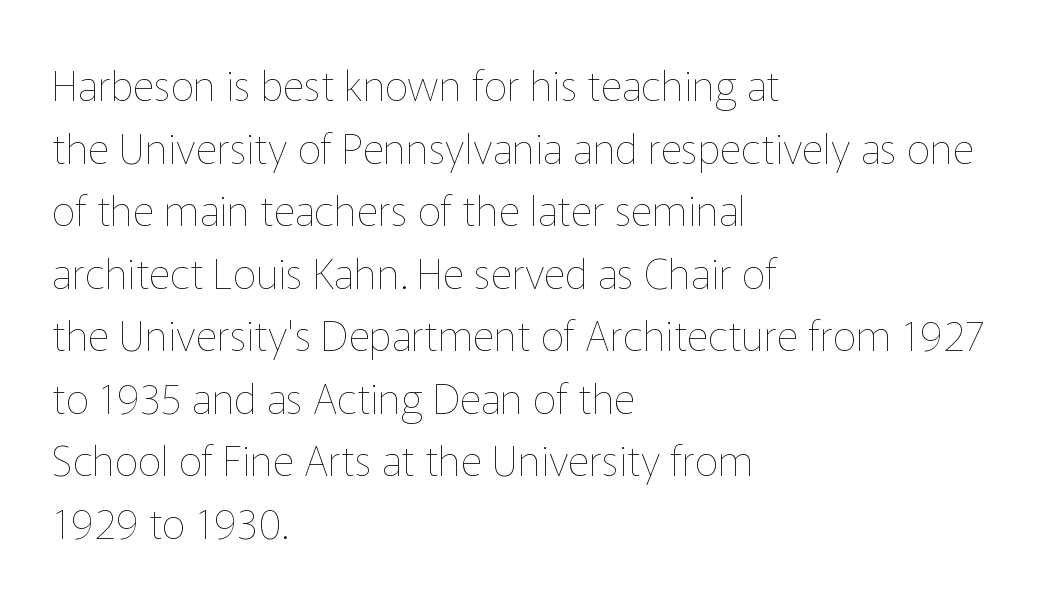
{"italic": "no", "bold": "no", "weight": "thin", "width": "normal", "stroke_contrast": "low", "x_height": "medium", "monospaced": "no", "underline": "no", "align": "left", "line_spacing": "normal", "line_spacing_ratio": 1.49, "letter_spacing": "normal", "letter_spacing_em": 0.0, "glyph_px": 42}
